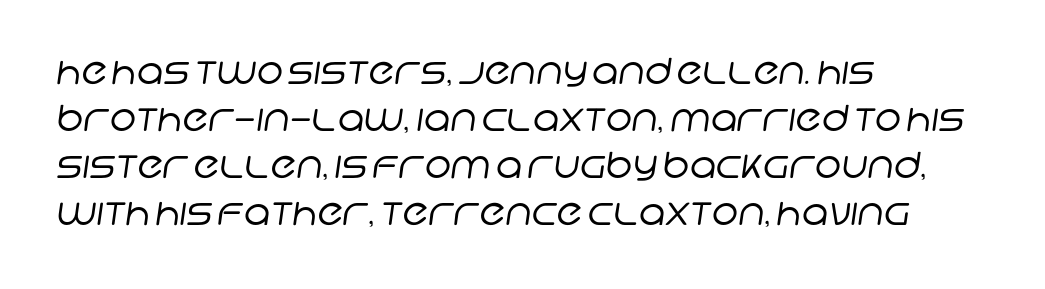
{"serif": "no", "bold": "no", "weight": "regular", "width": "normal", "stroke_contrast": "low", "x_height": "large", "monospaced": "no", "underline": "no", "align": "left", "line_spacing": "normal", "line_spacing_ratio": 1.31, "letter_spacing": "normal", "letter_spacing_em": 0.0, "glyph_px": 36}
